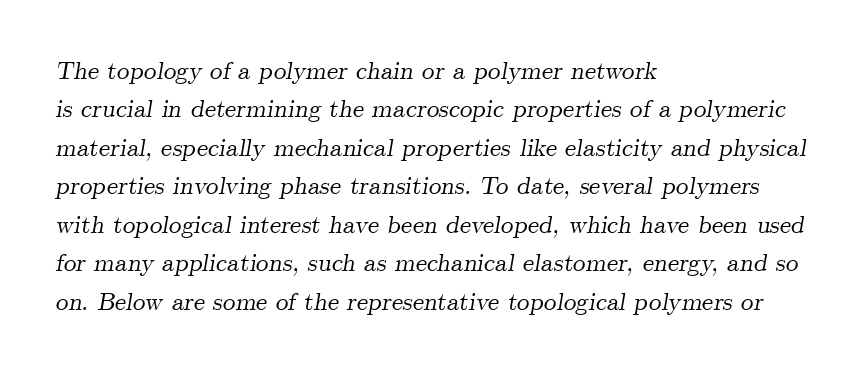
{"italic": "yes", "lean": "right", "slant_degrees": 9, "underline": "no", "align": "left", "line_spacing": "normal", "line_spacing_ratio": 1.54, "letter_spacing": "normal", "letter_spacing_em": 0.0, "glyph_px": 25}
